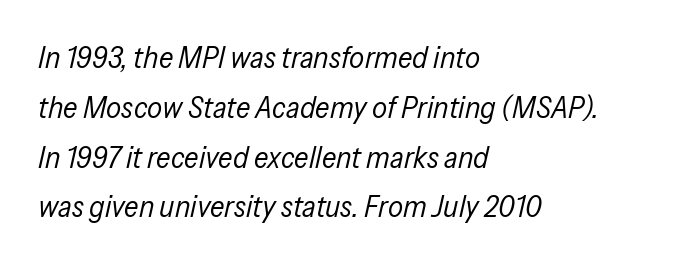
The image shows 30 px regular-weight, condensed type, italic (leaning right); set left-aligned, normal line spacing (1.66x), normal letter spacing, not underlined; low stroke contrast and a medium x-height.
